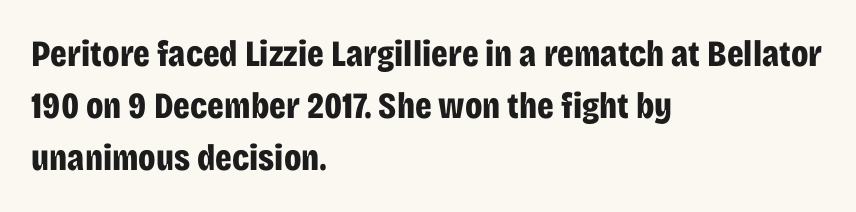
No word sits above an underline. The typesetting leans heavy: a genuine bold. Every stem runs plumb, perpendicular to the baseline. The ragged edge is on the right, which tells us the setting is flush left. Looks like regular typesetting: each glyph gets only the width it needs.
